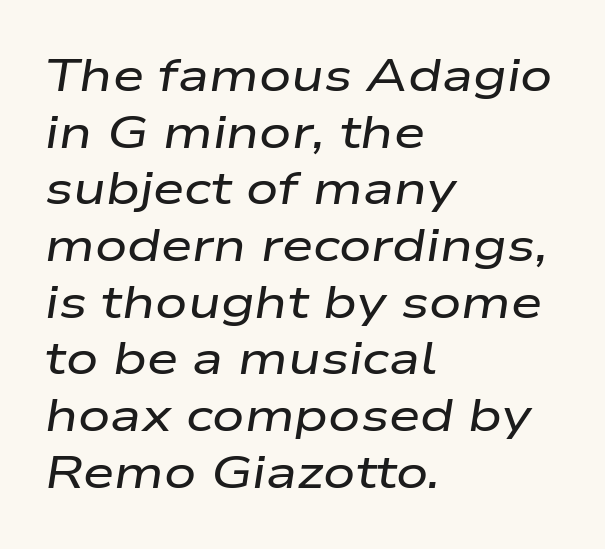
{"italic": "yes", "lean": "right", "slant_degrees": 9, "width": "wide", "stroke_contrast": "low", "x_height": "medium", "monospaced": "no", "underline": "no", "align": "left", "line_spacing": "normal", "line_spacing_ratio": 1.26, "letter_spacing": "normal", "letter_spacing_em": 0.0, "glyph_px": 45}
